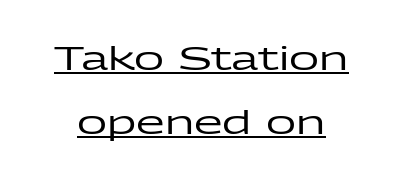
Q: Is the text italic (slanted)? A: No, it is upright.
Q: Is the typeface a serif or a sans-serif typeface? A: Sans-serif.
Q: Is the text underlined? A: Yes.
Q: Is the spacing between letters normal or unusually wide? A: Normal.
Q: Is the spacing between lines tight, normal or loose? A: Loose.
Q: Width (condensed, normal, or wide)? A: Wide.
Q: Stroke contrast? A: Low.
Q: x-height? A: Medium.
Q: Monospaced? A: No.
